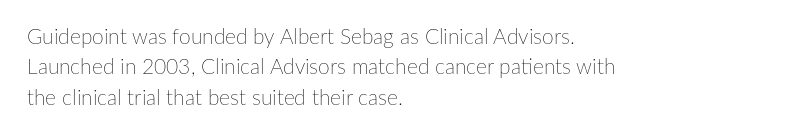
The image shows 21 px text type, upright; set left-aligned, normal line spacing (1.45x), normal letter spacing, not underlined.
